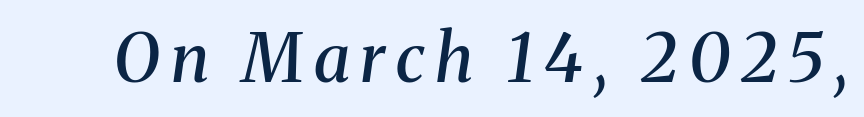
{"serif": "yes", "italic": "yes", "lean": "right", "slant_degrees": 8, "bold": "semi", "weight": "semibold", "width": "normal", "stroke_contrast": "medium", "x_height": "medium", "monospaced": "no", "underline": "no", "glyph_px": 67}
